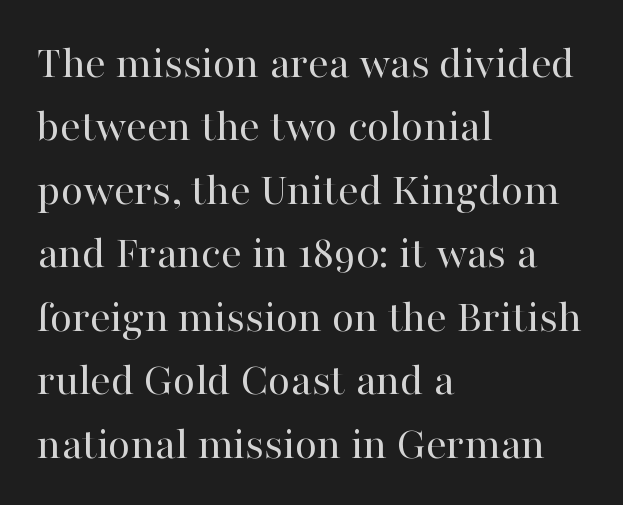
The image shows 46 px regular-weight serif type, upright; set left-aligned, normal line spacing (1.38x), normal letter spacing, not underlined; high stroke contrast and a medium x-height.
